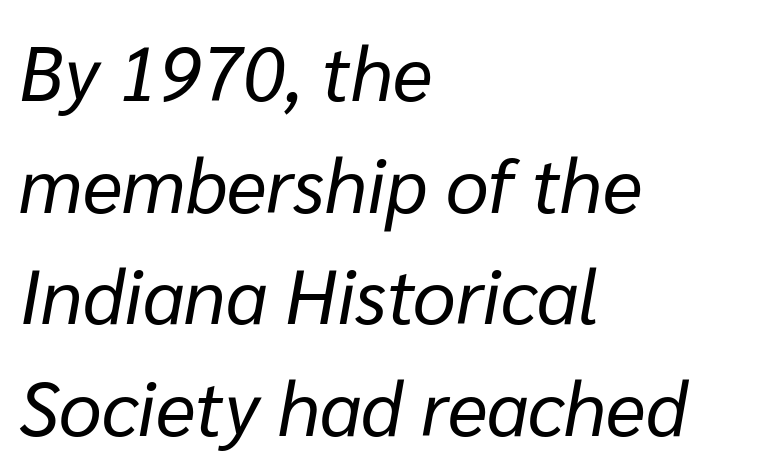
These lines are rendered in a variable-pitch font. Is the block centered? No — it sits flush against the left margin. A bare baseline throughout the passage. The horizontal fit of the characters is conventional and even.
